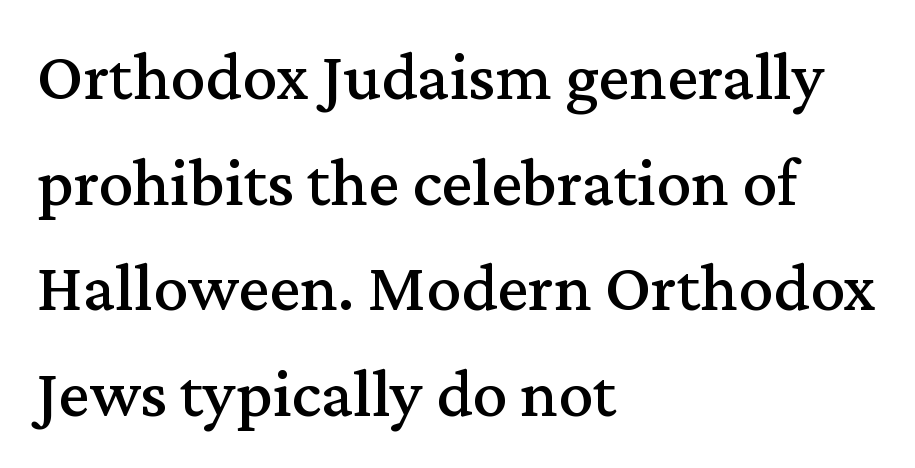
Q: Is the text italic (slanted)? A: No, it is upright.
Q: Is the typeface a serif or a sans-serif typeface? A: Serif.
Q: Is the text underlined? A: No.
Q: How is the paragraph aligned? A: Left-aligned.
Q: Is the spacing between letters normal or unusually wide? A: Normal.
Q: Is the spacing between lines tight, normal or loose? A: Normal.
Q: Width (condensed, normal, or wide)? A: Normal.
Q: Stroke contrast? A: Medium.
Q: x-height? A: Medium.
Q: Monospaced? A: No.
